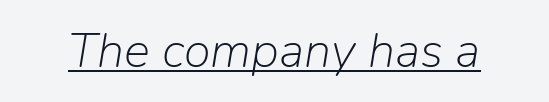
The image shows 49 px light type, italic (leaning right); set normal letter spacing, underlined; low stroke contrast and a medium x-height.
